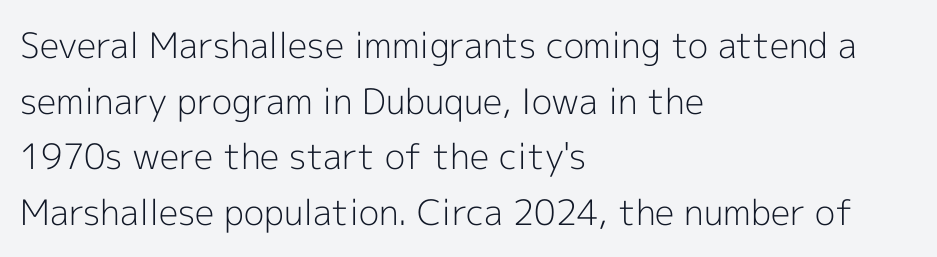
{"serif": "no", "italic": "no", "bold": "no", "weight": "light", "width": "normal", "x_height": "medium", "monospaced": "no", "underline": "no", "align": "left", "line_spacing": "normal", "line_spacing_ratio": 1.59, "letter_spacing": "normal", "letter_spacing_em": 0.0, "glyph_px": 35}
